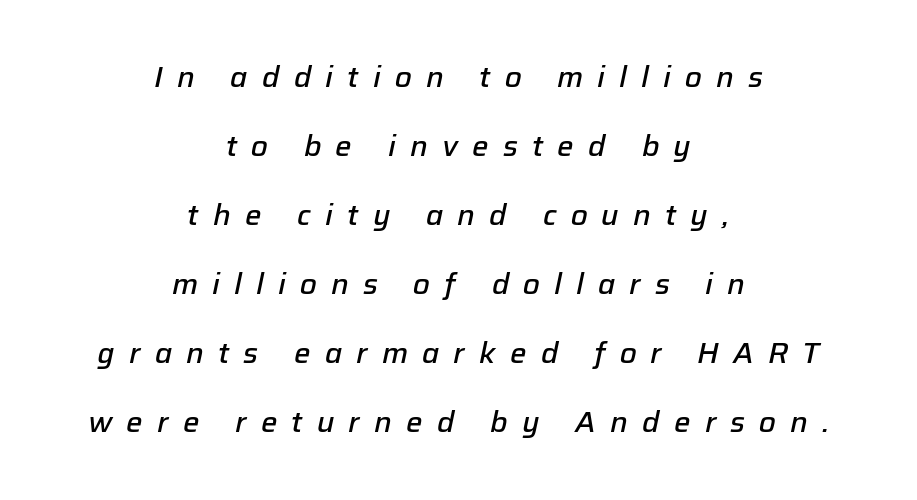
Q: Is the text bold? A: Semi-bold.
Q: Is the text italic (slanted)? A: Yes, it leans right by about 12 degrees.
Q: Is the text underlined? A: No.
Q: How is the paragraph aligned? A: Centered.
Q: Is the spacing between letters normal or unusually wide? A: Unusually wide.
Q: Is the spacing between lines tight, normal or loose? A: Loose.
Q: Width (condensed, normal, or wide)? A: Normal.
Q: Stroke contrast? A: Low.
Q: x-height? A: Medium.
Q: Monospaced? A: No.
